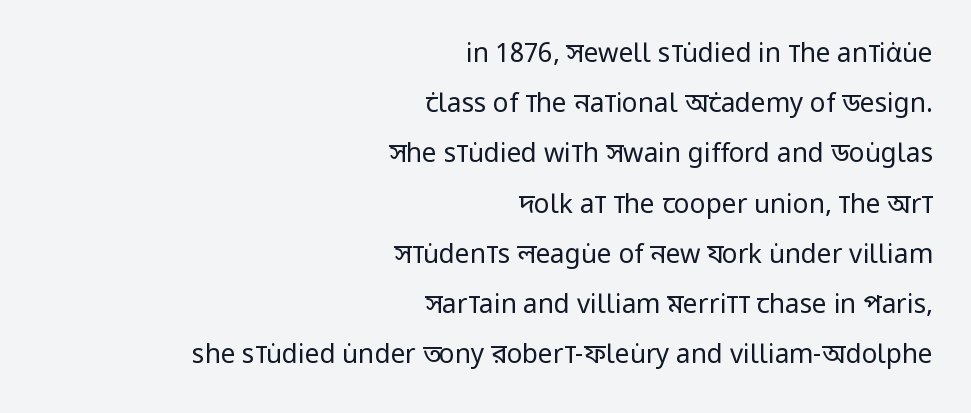
The image shows 26 px text type, upright; set right-aligned, loose line spacing (1.93x), normal letter spacing, not underlined.
